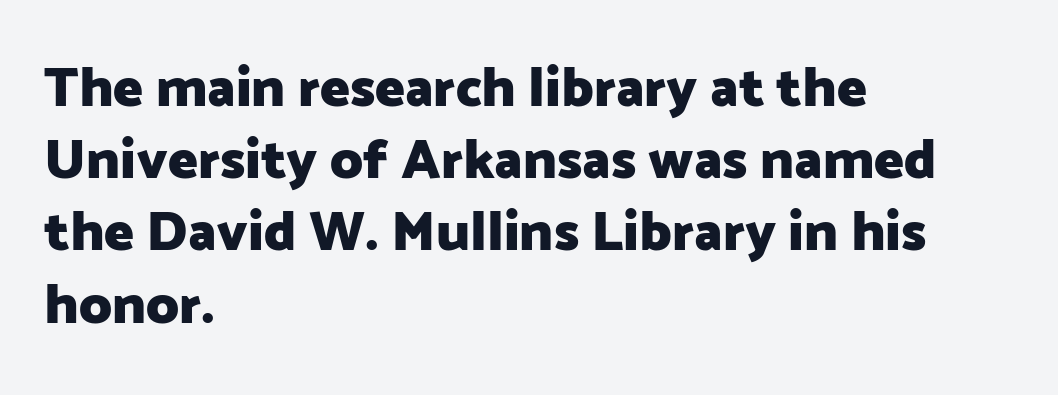
Q: Is the text bold? A: Yes.
Q: Is the text italic (slanted)? A: No, it is upright.
Q: Is the typeface a serif or a sans-serif typeface? A: Sans-serif.
Q: Is the text underlined? A: No.
Q: How is the paragraph aligned? A: Left-aligned.
Q: Is the spacing between letters normal or unusually wide? A: Normal.
Q: Is the spacing between lines tight, normal or loose? A: Normal.
Q: Width (condensed, normal, or wide)? A: Normal.
Q: Stroke contrast? A: Low.
Q: x-height? A: Medium.
Q: Monospaced? A: No.
